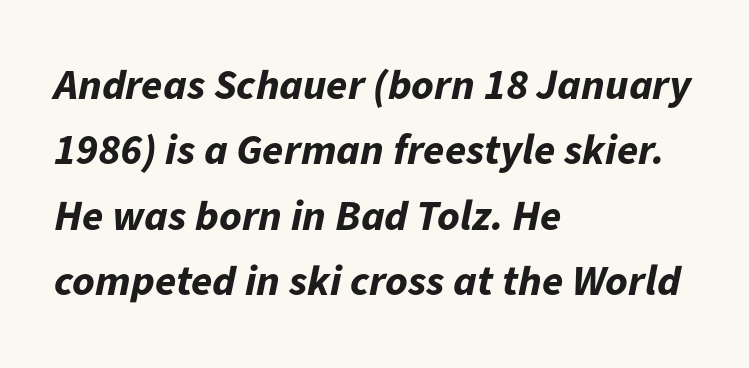
The glyphs have the mass of a bold cut. Underlining? Definitely not there. Whoever set this chose a conventional vertical rhythm. Compared with a centered layout, this one pins lines to the left instead. There is no visible air inserted between adjacent glyphs.
